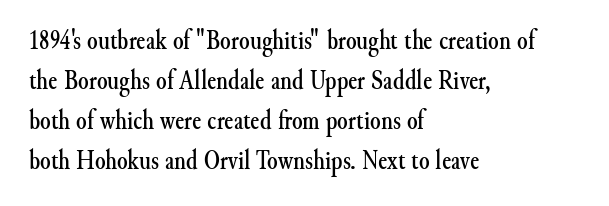
{"italic": "no", "underline": "no", "align": "left", "line_spacing": "normal", "line_spacing_ratio": 1.48, "letter_spacing": "normal", "letter_spacing_em": 0.0, "glyph_px": 27}
